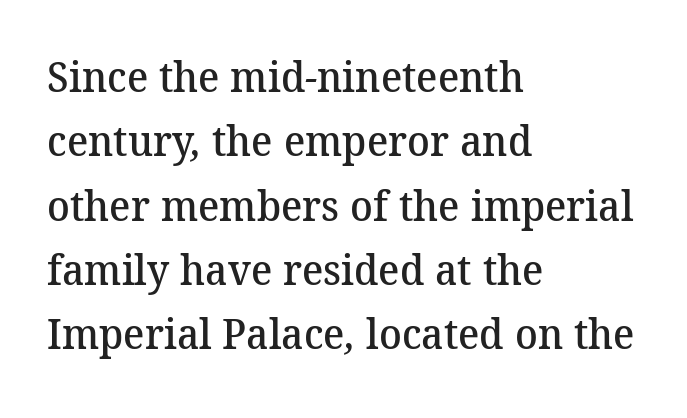
Q: Is the text bold? A: Semi-bold.
Q: Is the typeface a serif or a sans-serif typeface? A: Serif.
Q: Is the text underlined? A: No.
Q: How is the paragraph aligned? A: Left-aligned.
Q: Is the spacing between letters normal or unusually wide? A: Normal.
Q: Is the spacing between lines tight, normal or loose? A: Normal.
Q: Width (condensed, normal, or wide)? A: Normal.
Q: Stroke contrast? A: Medium.
Q: x-height? A: Medium.
Q: Monospaced? A: No.
